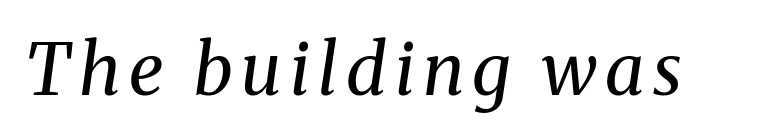
{"serif": "yes", "italic": "yes", "lean": "right", "slant_degrees": 8, "bold": "no", "weight": "regular", "width": "normal", "stroke_contrast": "medium", "x_height": "medium", "monospaced": "no", "underline": "no", "glyph_px": 71}
